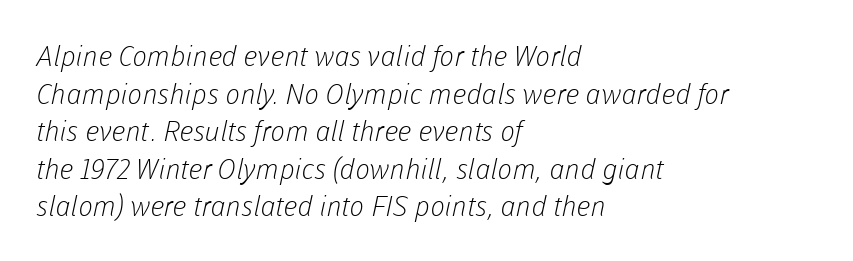
The image shows 28 px light sans-serif type; set left-aligned, normal line spacing (1.34x), normal letter spacing, not underlined; low stroke contrast and a medium x-height.
